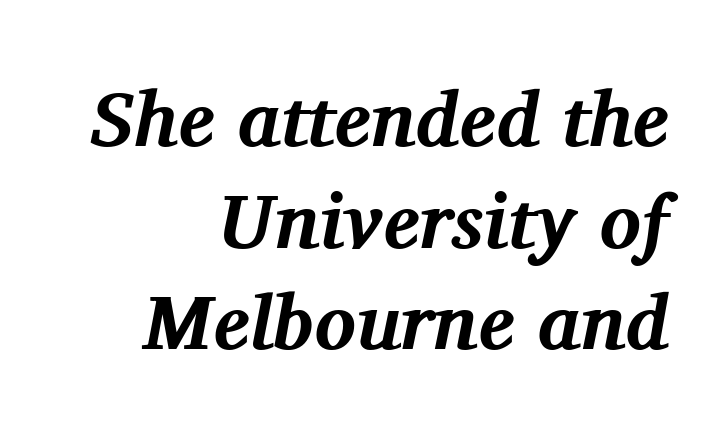
A bare baseline throughout the passage. Compared with typical body copy, the letter spacing here is the same. Leading: standard. Notice how the stems are inclined rather than vertical — that's the hallmark of italics. A full-strength bold gives these letters their thick strokes. This sample uses a serif face.
